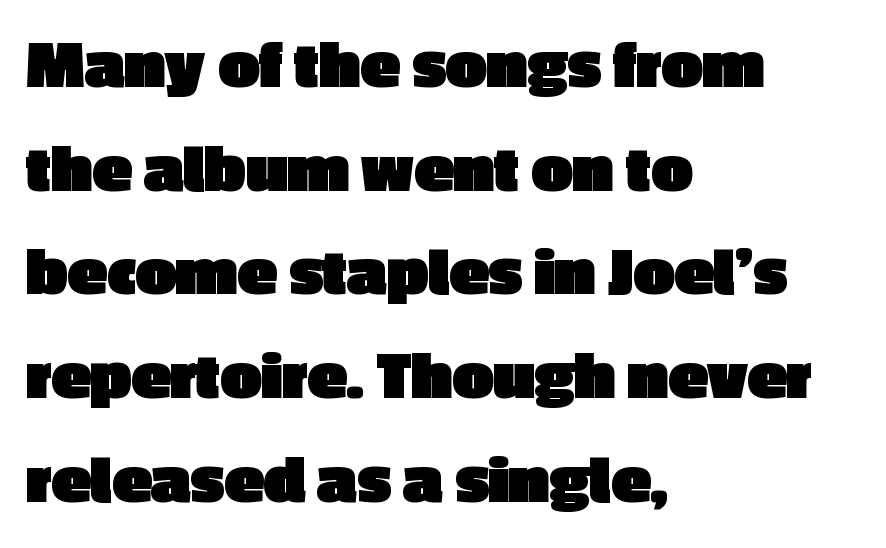
{"serif": "no", "italic": "no", "bold": "yes", "weight": "heavy", "width": "normal", "x_height": "medium", "monospaced": "no", "underline": "no", "align": "left", "line_spacing": "normal", "line_spacing_ratio": 1.44, "letter_spacing": "normal", "letter_spacing_em": 0.0, "glyph_px": 72}
